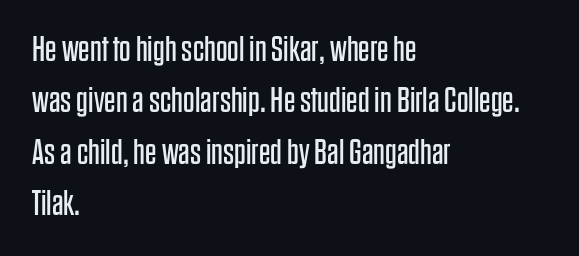
{"serif": "no", "italic": "no", "bold": "no", "weight": "regular", "width": "condensed", "stroke_contrast": "low", "x_height": "large", "monospaced": "no", "underline": "no", "align": "left", "line_spacing": "normal", "line_spacing_ratio": 1.43, "letter_spacing": "normal", "letter_spacing_em": 0.0, "glyph_px": 36}
